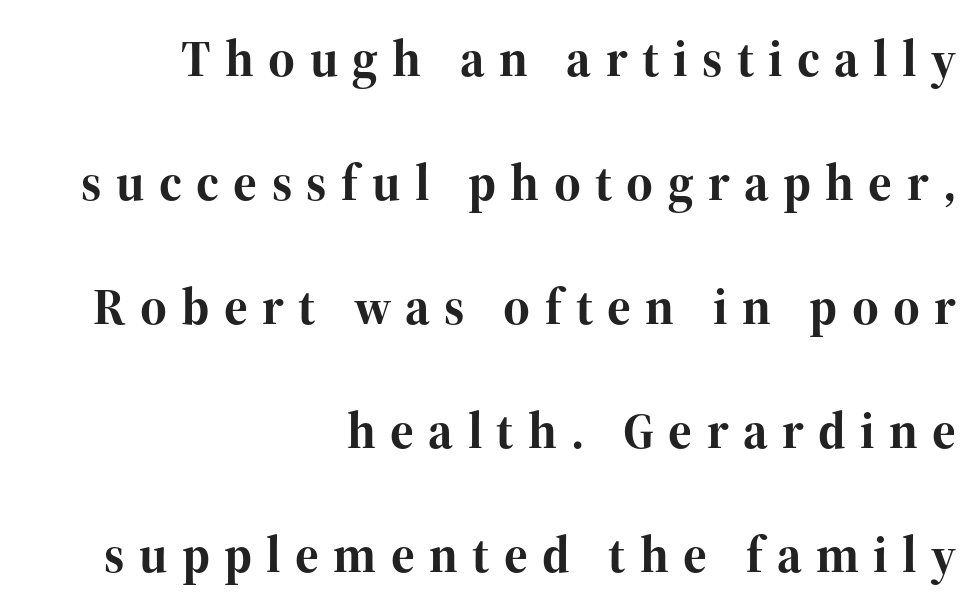
{"serif": "yes", "italic": "no", "bold": "yes", "weight": "bold", "width": "normal", "stroke_contrast": "high", "x_height": "medium", "monospaced": "no", "underline": "no", "align": "right", "line_spacing": "loose", "line_spacing_ratio": 2.43, "letter_spacing": "wide", "letter_spacing_em": 0.28, "glyph_px": 51}
